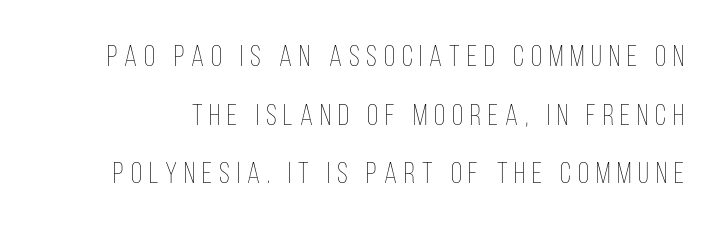
Q: Is the text bold? A: No.
Q: Is the text italic (slanted)? A: No, it is upright.
Q: Is the text underlined? A: No.
Q: Is the spacing between letters normal or unusually wide? A: Unusually wide.
Q: Is the spacing between lines tight, normal or loose? A: Loose.
Q: Width (condensed, normal, or wide)? A: Condensed.
Q: Stroke contrast? A: Low.
Q: x-height? A: Large.
Q: Monospaced? A: No.
